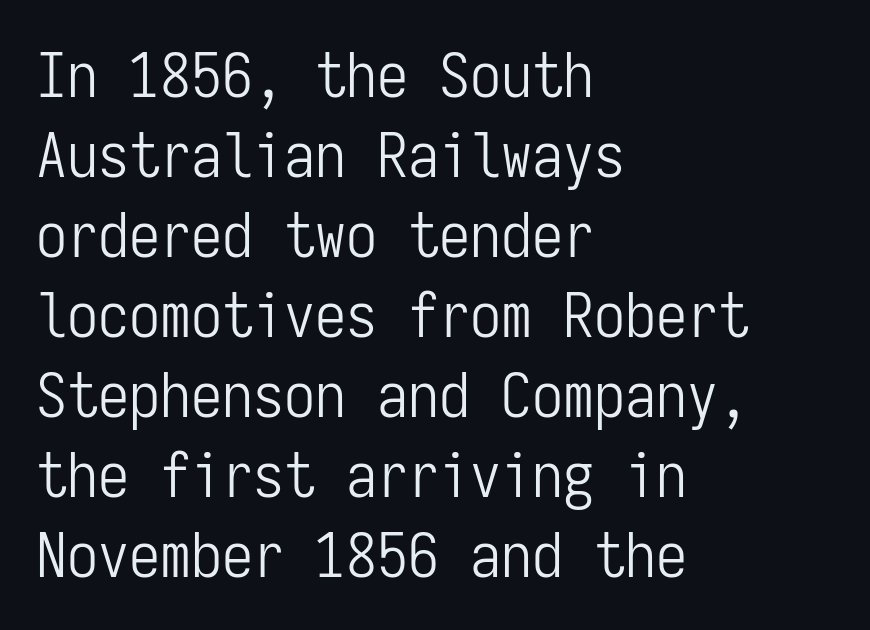
Q: Is the text bold? A: No.
Q: Is the text italic (slanted)? A: No, it is upright.
Q: Is the typeface a serif or a sans-serif typeface? A: Sans-serif.
Q: Is the text underlined? A: No.
Q: How is the paragraph aligned? A: Left-aligned.
Q: Is the spacing between letters normal or unusually wide? A: Normal.
Q: Is the spacing between lines tight, normal or loose? A: Normal.
Q: Width (condensed, normal, or wide)? A: Condensed.
Q: Stroke contrast? A: Low.
Q: x-height? A: Medium.
Q: Monospaced? A: Yes.
